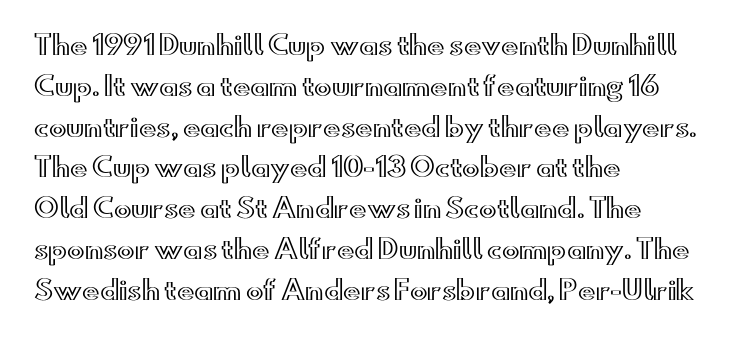
The image shows 26 px text type, upright; set left-aligned, normal line spacing (1.57x), normal letter spacing, not underlined.
